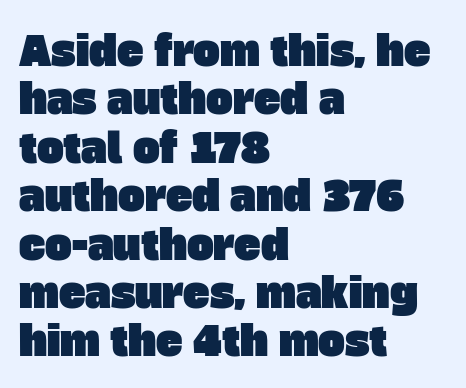
The image shows 40 px sans-serif type; set left-aligned, line spacing 1.21x, normal letter spacing, not underlined; low stroke contrast and a large x-height.
